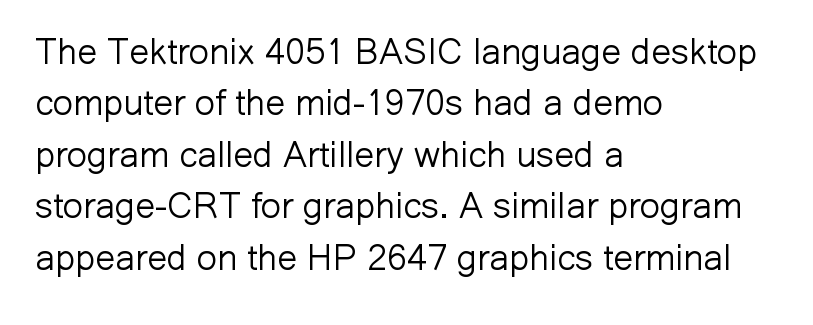
A typesetter would call this proportional, since set widths differ per character. No feet cap the strokes, marking this as sans-serif type. A quiet, ordinary-to-light weight characterises the typeface. This rendering features lettering with no underline. Rows of type keep a routine distance in the vertical direction.
